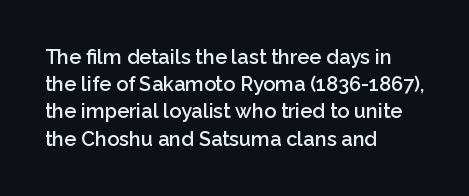
Normally led — the rows are evenly, conventionally spaced. The baseline area is clear. The passage shown is semibold, sitting just below true bold. Style check: upright.
